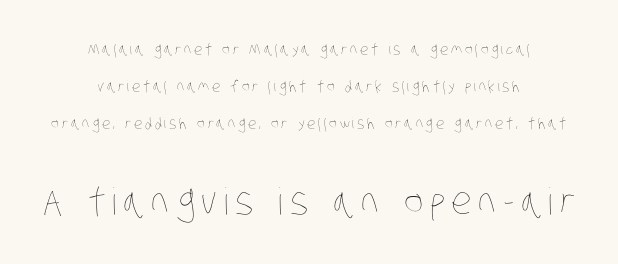
The image shows 37 px thin, condensed type; set centered, loose line spacing (2.48x), not underlined; the second (bottom) block is 2.47x larger; low stroke contrast and a large x-height.
